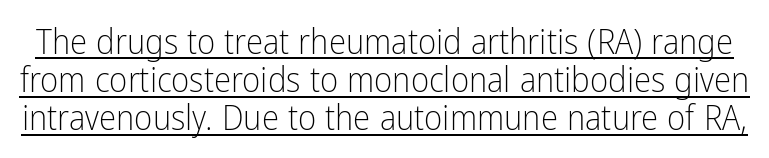
The image shows 35 px light, condensed sans-serif type, upright; set tight line spacing (1.09x), normal letter spacing, underlined; low stroke contrast and a medium x-height.
